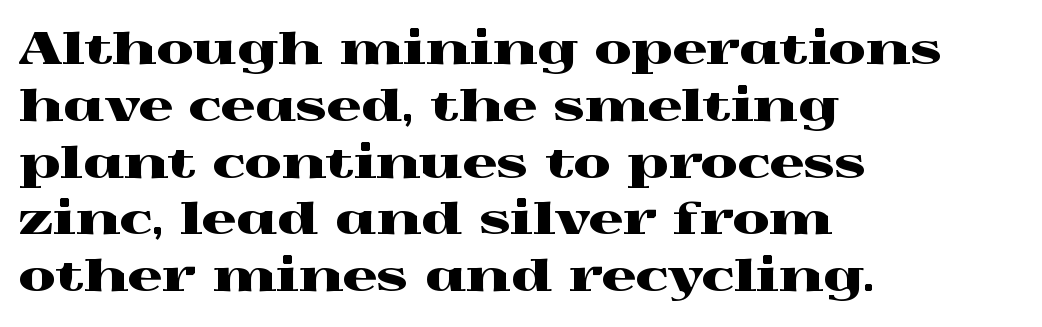
{"serif": "yes", "italic": "no", "width": "wide", "x_height": "medium", "monospaced": "no", "underline": "no", "align": "left", "line_spacing": "normal", "line_spacing_ratio": 1.32, "letter_spacing": "normal", "letter_spacing_em": 0.0, "glyph_px": 43}
